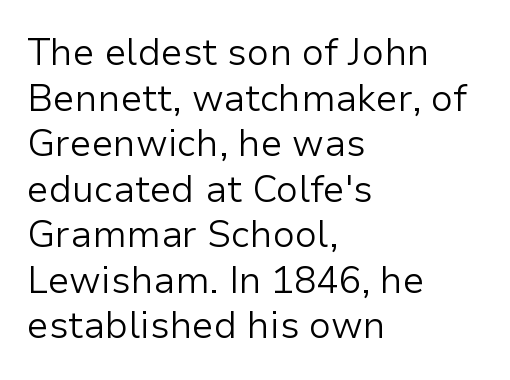
The image shows 37 px light sans-serif type, upright; set left-aligned, line spacing 1.23x, normal letter spacing, not underlined; low stroke contrast and a medium x-height.
